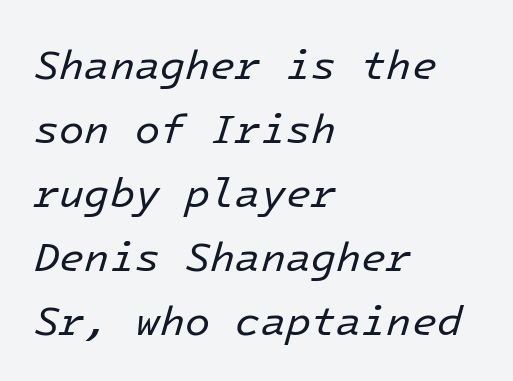
Q: Is the text bold? A: No.
Q: Is the text italic (slanted)? A: Yes, it leans right by about 16 degrees.
Q: Is the text underlined? A: No.
Q: How is the paragraph aligned? A: Left-aligned.
Q: Is the spacing between letters normal or unusually wide? A: Normal.
Q: Is the spacing between lines tight, normal or loose? A: Normal.
Q: Width (condensed, normal, or wide)? A: Normal.
Q: Stroke contrast? A: Low.
Q: x-height? A: Medium.
